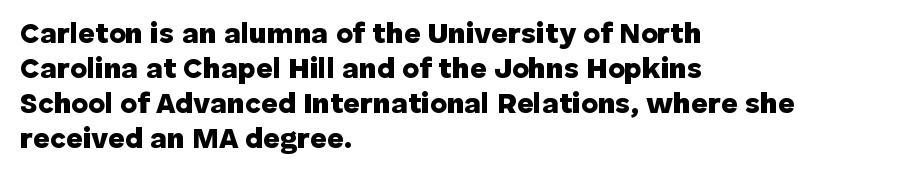
Q: Is the text bold? A: Yes.
Q: Is the text italic (slanted)? A: No, it is upright.
Q: Is the typeface a serif or a sans-serif typeface? A: Sans-serif.
Q: Is the text underlined? A: No.
Q: How is the paragraph aligned? A: Left-aligned.
Q: Is the spacing between letters normal or unusually wide? A: Normal.
Q: Width (condensed, normal, or wide)? A: Normal.
Q: Stroke contrast? A: Low.
Q: x-height? A: Medium.
Q: Monospaced? A: No.
